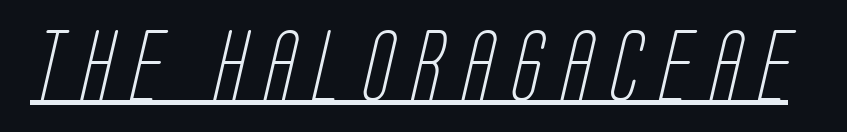
Q: Is the text bold? A: No.
Q: Is the typeface a serif or a sans-serif typeface? A: Sans-serif.
Q: Is the text underlined? A: Yes.
Q: Is the spacing between letters normal or unusually wide? A: Unusually wide.
Q: Width (condensed, normal, or wide)? A: Condensed.
Q: Stroke contrast? A: Low.
Q: x-height? A: Large.
Q: Monospaced? A: No.
